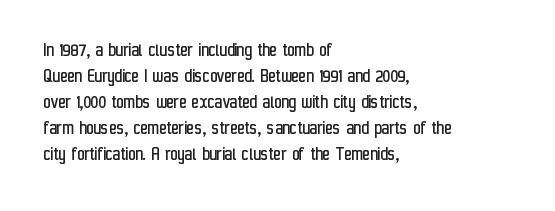
Where is the straight margin? On the left. This sample keeps an unexceptional amount of space between lines. The typesetting does not lean heavy: it is not bold. The gaps between neighbouring characters are ordinary and unremarkable. A clean baseline with only descenders dipping below it.
